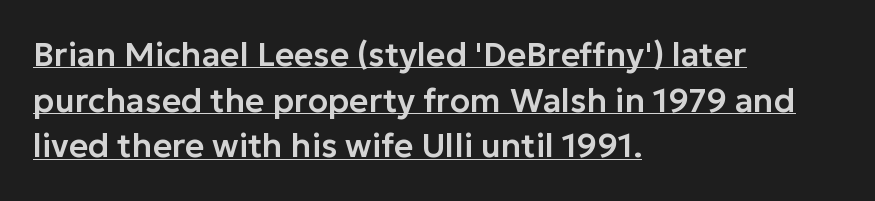
The image shows 33 px sans-serif type, upright; set left-aligned, normal line spacing (1.38x), normal letter spacing, underlined; low stroke contrast and a medium x-height.
